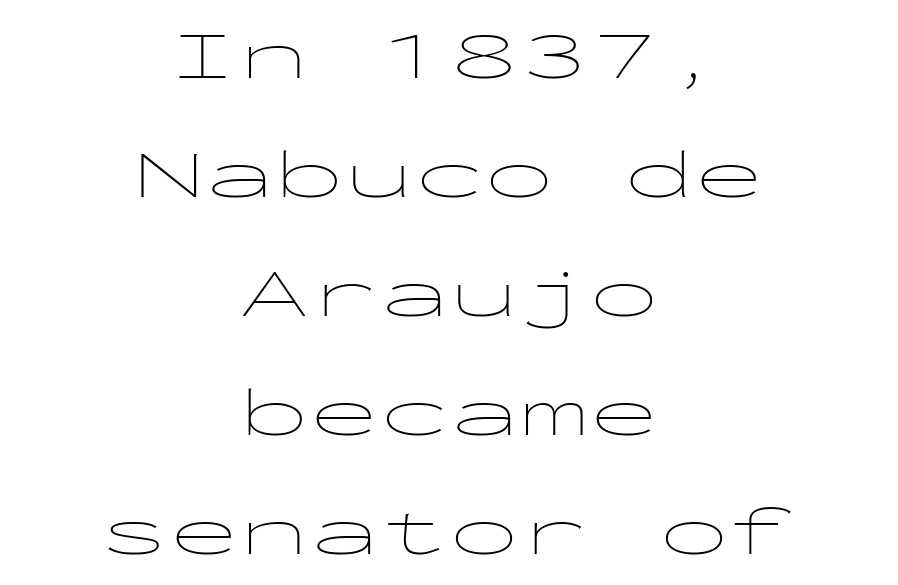
The image shows 70 px thin, wide sans-serif type, upright, monospaced; set centered, normal line spacing (1.7x), normal letter spacing, not underlined; low stroke contrast and a medium x-height.
